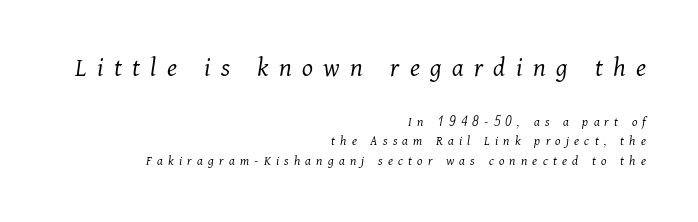
Q: Is the text bold? A: No.
Q: Is the text italic (slanted)? A: Yes, it leans right by about 11 degrees.
Q: Is the typeface a serif or a sans-serif typeface? A: Serif.
Q: Is the text underlined? A: No.
Q: How is the paragraph aligned? A: Right-aligned.
Q: Is the spacing between letters normal or unusually wide? A: Unusually wide.
Q: Is the spacing between lines tight, normal or loose? A: Normal.
Q: Which block of text is set in a larger size, the first (top) or the second (bottom)? A: The first (top) one.
Q: Width (condensed, normal, or wide)? A: Normal.
Q: Stroke contrast? A: Medium.
Q: x-height? A: Medium.
Q: Monospaced? A: No.
